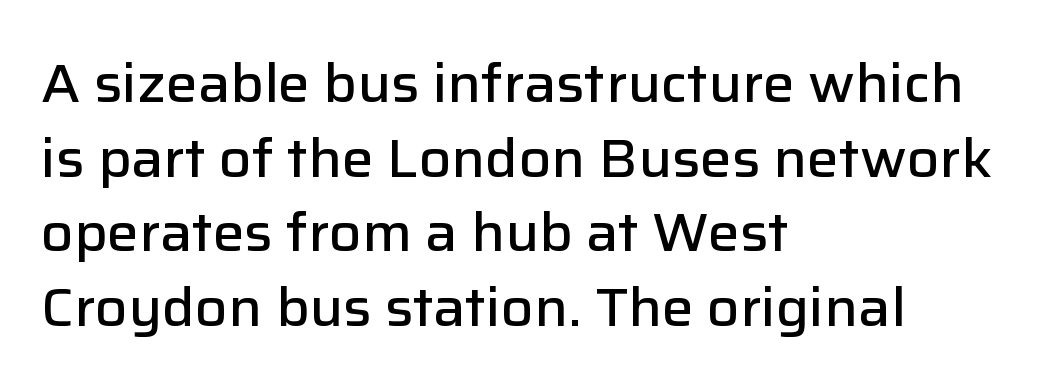
{"serif": "no", "italic": "no", "bold": "semi", "weight": "semibold", "width": "normal", "stroke_contrast": "low", "x_height": "medium", "monospaced": "no", "underline": "no", "align": "left", "line_spacing": "normal", "line_spacing_ratio": 1.41, "letter_spacing": "normal", "letter_spacing_em": 0.0, "glyph_px": 53}
